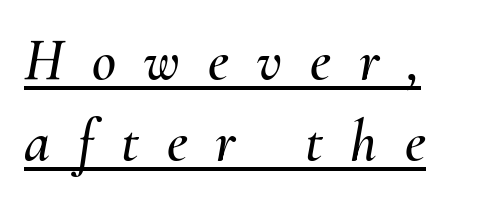
Observe the wide spacing: letters keep a clear distance from each other. A student would call this left alignment; a typographer would say flush left, rag right. Yep, that's italic — everything's leaning. The lines sit at an ordinary, default distance from one another. The lettering is marked with a stroke running underneath it.
